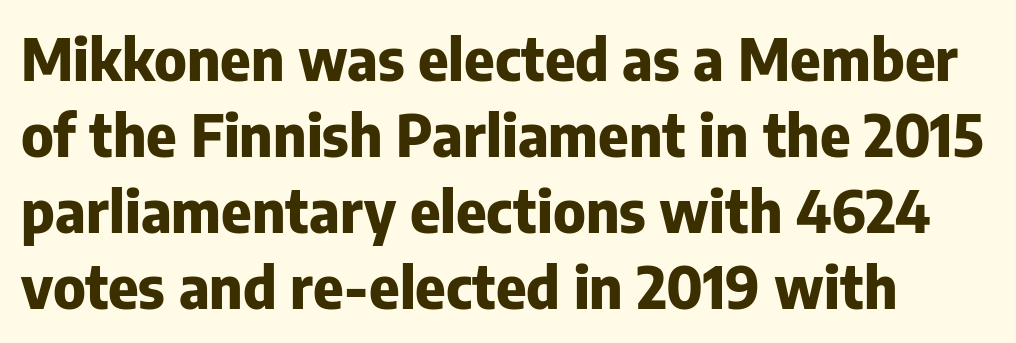
Posture: vertical. You could call the tracking neutral — neither tight nor loose. Letterform terminals end flat and unadorned throughout the passage. The zone under the glyphs is completely vacant.
